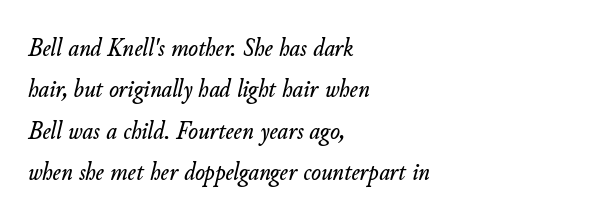
{"italic": "yes", "lean": "right", "slant_degrees": 11, "underline": "no", "align": "left", "line_spacing": "normal", "line_spacing_ratio": 1.59, "letter_spacing": "normal", "letter_spacing_em": 0.0, "glyph_px": 26}
